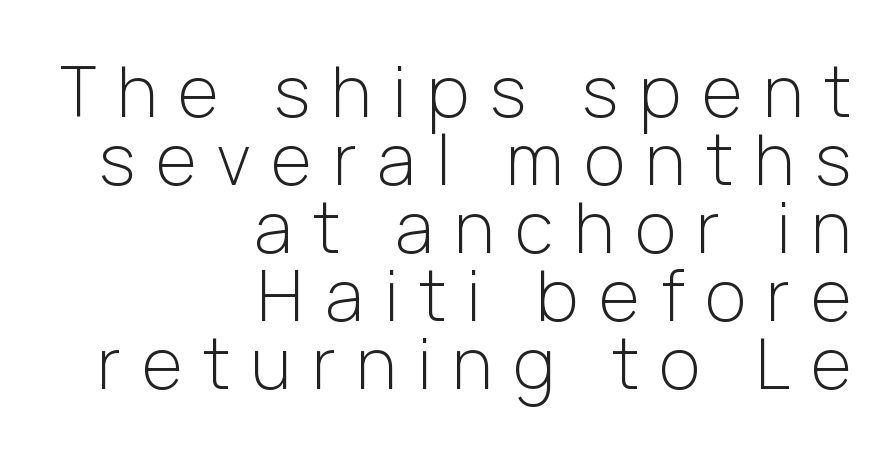
Q: Is the text bold? A: No.
Q: Is the text italic (slanted)? A: No, it is upright.
Q: Is the typeface a serif or a sans-serif typeface? A: Sans-serif.
Q: Is the text underlined? A: No.
Q: How is the paragraph aligned? A: Right-aligned.
Q: Is the spacing between letters normal or unusually wide? A: Unusually wide.
Q: Is the spacing between lines tight, normal or loose? A: Tight.
Q: Width (condensed, normal, or wide)? A: Normal.
Q: Stroke contrast? A: Low.
Q: x-height? A: Medium.
Q: Monospaced? A: No.
